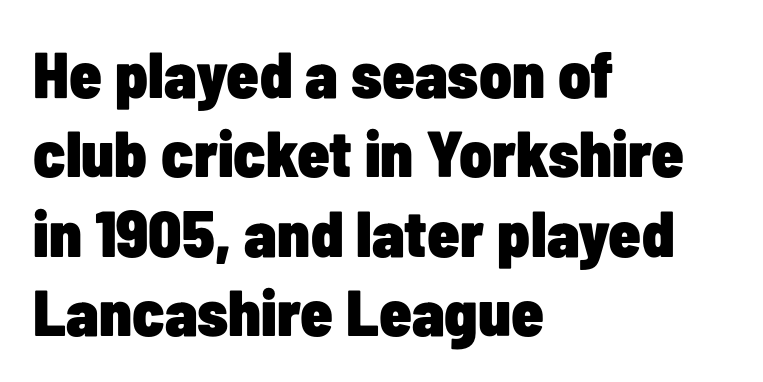
Underlining? Definitely not there. Here the designer chose a conventional face with non-uniform glyph widths. Are there feet on the stems? There aren't — it's a sans. Tall strokes in this sample are plumb rather than angled. These words are printed bold, with thick strokes throughout.
